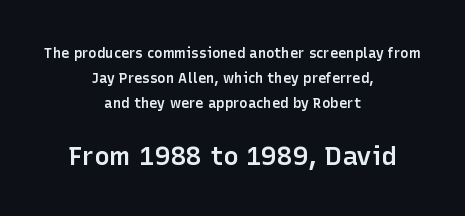
Plain, unruled lines of type. These two chunks differ in scale, with the bottom chunk taking the larger measure. These lines stack symmetrically, like a column narrowing and widening about its center. Default kerning and tracking; the words read as compact shapes.
